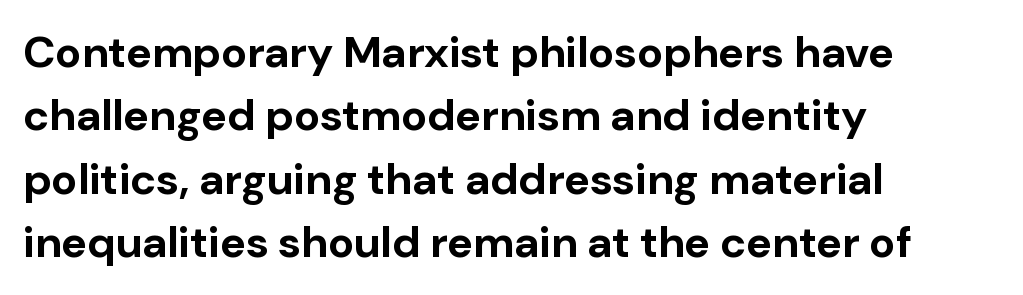
The image shows 44 px bold sans-serif type, upright; set left-aligned, normal line spacing (1.44x), normal letter spacing, not underlined; low stroke contrast and a medium x-height.
